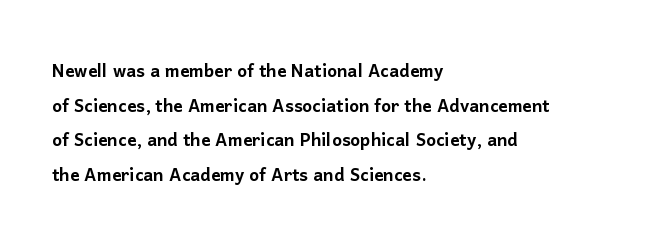
{"italic": "no", "underline": "no", "align": "left", "line_spacing": "normal", "line_spacing_ratio": 1.51, "letter_spacing": "normal", "letter_spacing_em": 0.0, "glyph_px": 23}
